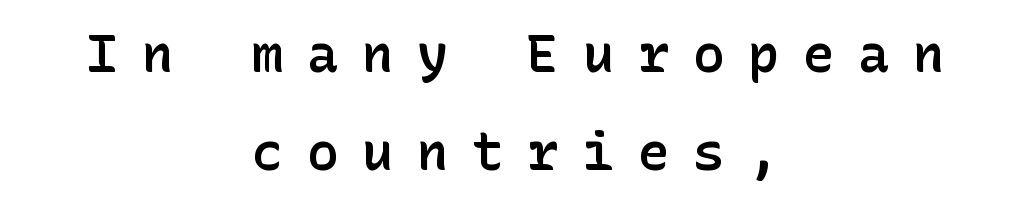
The image shows 52 px semibold sans-serif type, upright; set centered, line spacing 1.88x, unusually wide letter spacing (+0.46 em), not underlined; low stroke contrast and a medium x-height.
